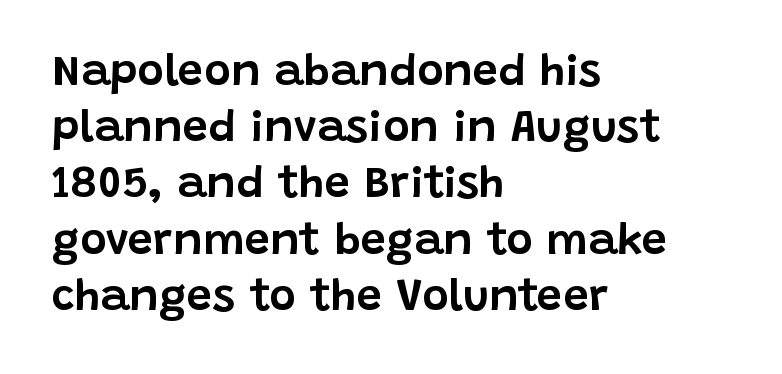
{"serif": "no", "italic": "no", "width": "normal", "stroke_contrast": "low", "x_height": "large", "monospaced": "no", "underline": "no", "align": "left", "line_spacing": "normal", "line_spacing_ratio": 1.25, "letter_spacing": "normal", "letter_spacing_em": 0.0, "glyph_px": 45}
